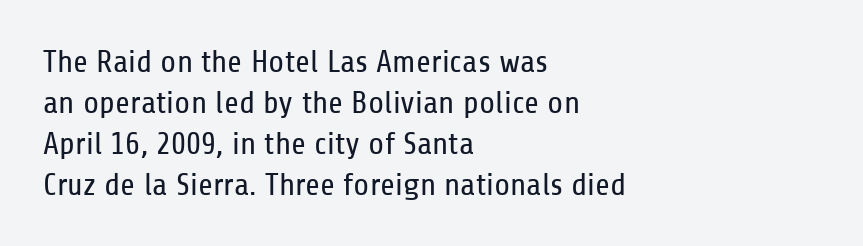
The image shows 32 px regular-weight, condensed sans-serif type, upright; set left-aligned, normal line spacing (1.28x), normal letter spacing, not underlined; low stroke contrast and a medium x-height.
